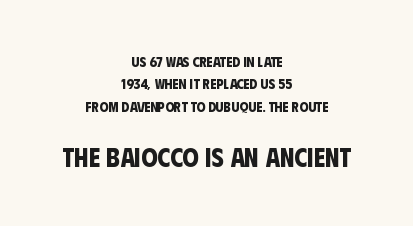
The image shows 26 px bold type; set centered, normal line spacing (1.6x), normal letter spacing, not underlined; the second (bottom) block is 1.86x larger.
